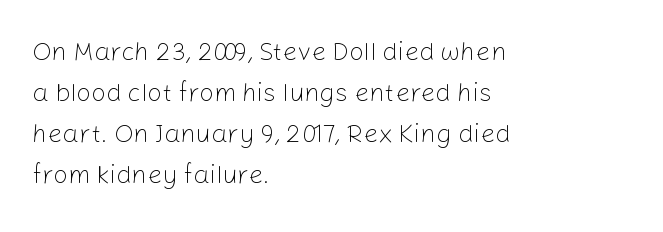
The image shows 26 px text type, upright; set left-aligned, normal line spacing (1.58x), normal letter spacing, not underlined.
